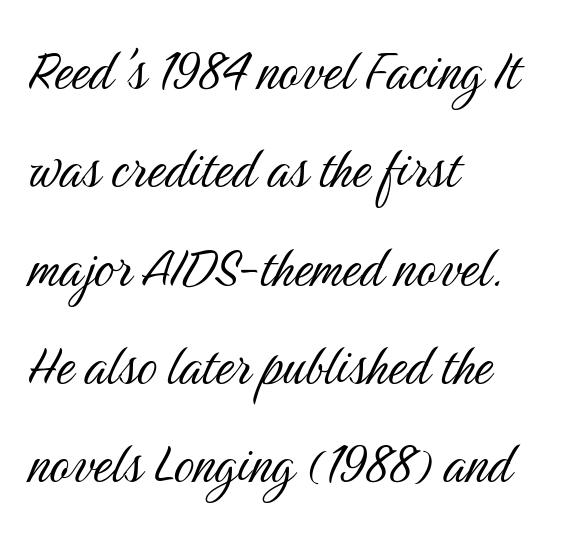
Each letter keeps its own natural width here, so spacing adapts to shape. Rule under the text: the space is simply empty. Reading down the block, your eye returns to a fixed left position each line. The letters carry no serifs — their stems end cleanly without finishing strokes. Standard letterfit; no display-style spreading of the glyphs.
